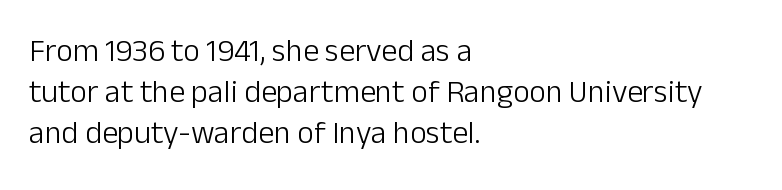
The cut favours lightness, reaching ordinary text weight at its darkest. How would I describe the line gaps? Plain and ordinary. Layout note: lines flush left. Unlike italic type, these characters show no tilt at all. The rendering uses natural spacing where letterforms have individual widths.
